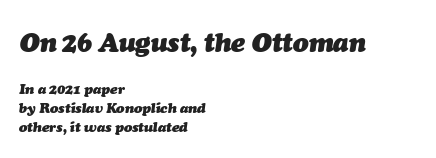
The image shows 26 px bold type, italic (leaning right); set left-aligned, normal line spacing (1.38x), normal letter spacing, not underlined; the first (top) block is 1.86x larger.
